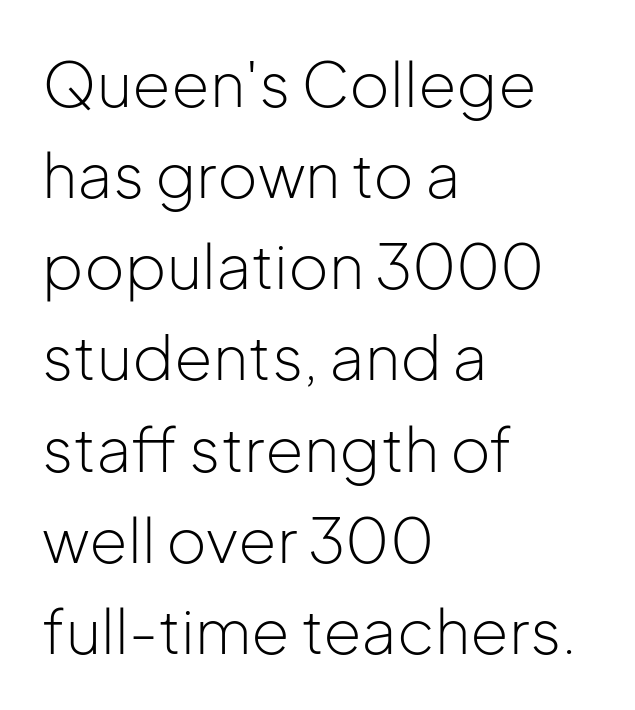
The image shows 62 px light sans-serif type, upright; set left-aligned, normal line spacing (1.47x), normal letter spacing, not underlined; low stroke contrast and a medium x-height.
